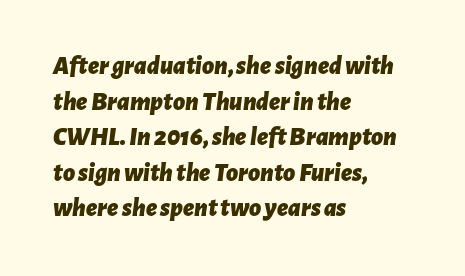
The image shows 26 px bold type, italic (leaning right); set left-aligned, normal line spacing (1.37x), normal letter spacing, not underlined.
